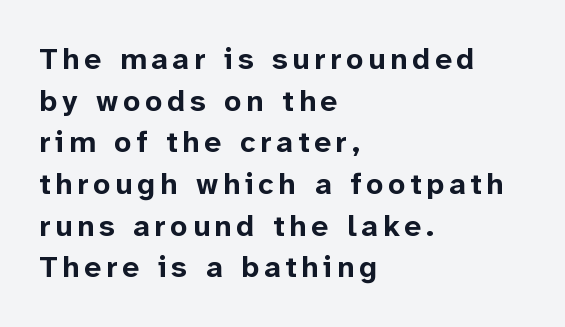
The image shows 30 px bold sans-serif type, upright; set left-aligned, normal line spacing (1.39x), not underlined; low stroke contrast and a medium x-height.
